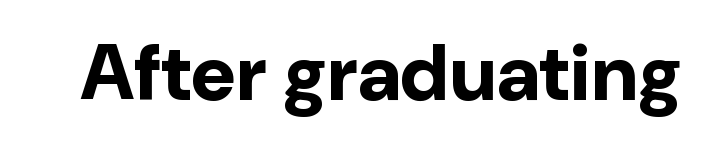
{"serif": "no", "italic": "no", "bold": "yes", "weight": "bold", "width": "normal", "stroke_contrast": "low", "x_height": "medium", "monospaced": "no", "underline": "no", "letter_spacing": "normal", "letter_spacing_em": 0.0, "glyph_px": 78}
